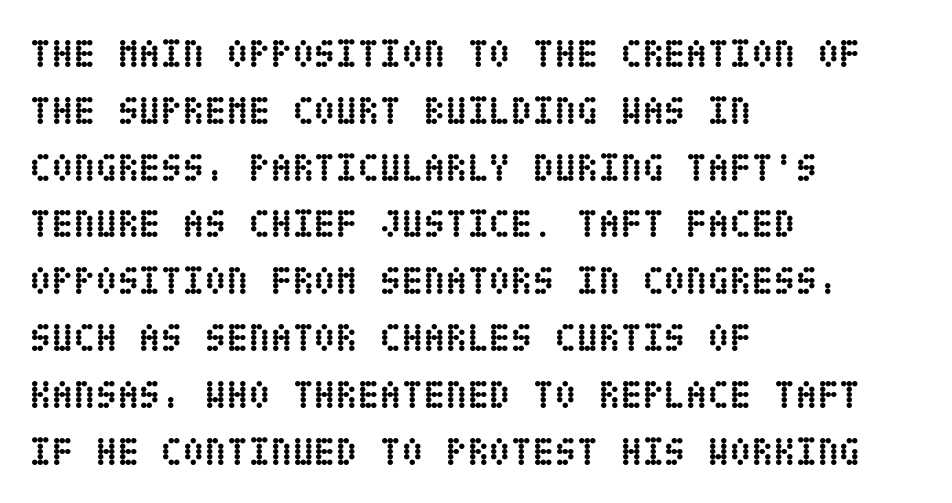
Does the leading feel generous? No, just average. Check under the words: just untouched page. Weight: bold. You can tell it's not italic because the verticals are truly vertical. Short and long lines alike share a common starting point at left. How are the letters spaced? Ordinarily, with no added tracking.
